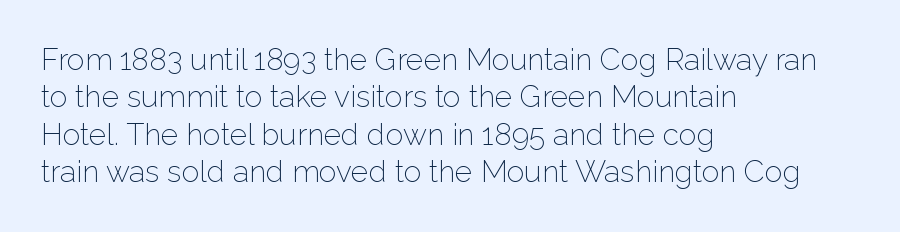
{"serif": "no", "italic": "no", "bold": "no", "weight": "light", "width": "normal", "stroke_contrast": "low", "x_height": "medium", "monospaced": "no", "underline": "no", "align": "left", "line_spacing": "normal", "line_spacing_ratio": 1.25, "letter_spacing": "normal", "letter_spacing_em": 0.0, "glyph_px": 30}
